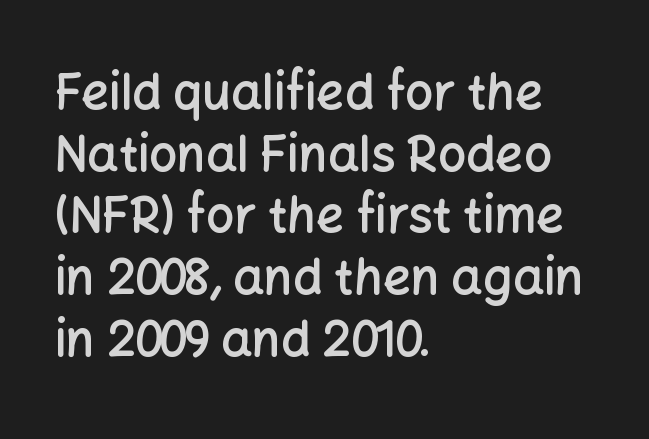
Q: Is the text bold? A: Semi-bold.
Q: Is the text italic (slanted)? A: No, it is upright.
Q: Is the typeface a serif or a sans-serif typeface? A: Sans-serif.
Q: Is the text underlined? A: No.
Q: How is the paragraph aligned? A: Left-aligned.
Q: Is the spacing between letters normal or unusually wide? A: Normal.
Q: Is the spacing between lines tight, normal or loose? A: Normal.
Q: Width (condensed, normal, or wide)? A: Normal.
Q: Stroke contrast? A: Low.
Q: x-height? A: Medium.
Q: Monospaced? A: No.
